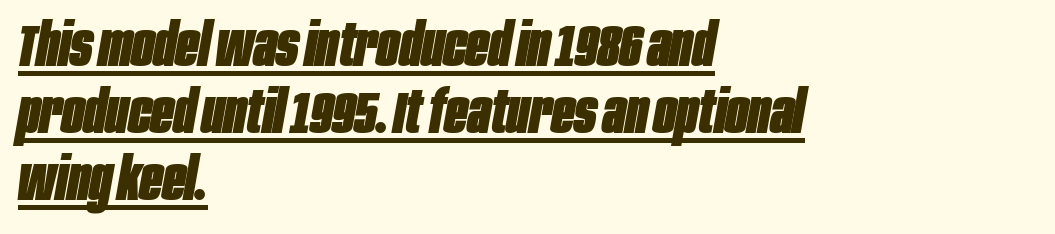
{"italic": "yes", "lean": "right", "slant_degrees": 10, "bold": "yes", "weight": "heavy", "width": "condensed", "stroke_contrast": "low", "x_height": "large", "monospaced": "no", "underline": "yes", "align": "left", "line_spacing": "tight", "line_spacing_ratio": 1.12, "letter_spacing": "normal", "letter_spacing_em": 0.0, "glyph_px": 60}
